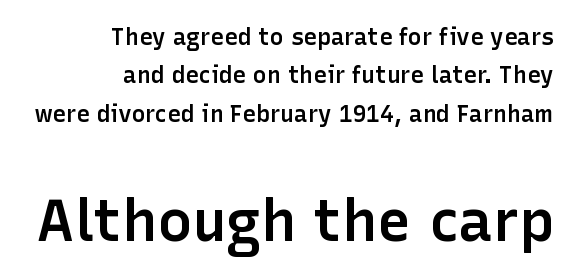
Q: Is the text bold? A: Semi-bold.
Q: Is the text italic (slanted)? A: No, it is upright.
Q: Is the typeface a serif or a sans-serif typeface? A: Sans-serif.
Q: Is the text underlined? A: No.
Q: How is the paragraph aligned? A: Right-aligned.
Q: Is the spacing between letters normal or unusually wide? A: Normal.
Q: Is the spacing between lines tight, normal or loose? A: Normal.
Q: Which block of text is set in a larger size, the first (top) or the second (bottom)? A: The second (bottom) one.
Q: Width (condensed, normal, or wide)? A: Normal.
Q: Stroke contrast? A: Low.
Q: x-height? A: Medium.
Q: Monospaced? A: No.
